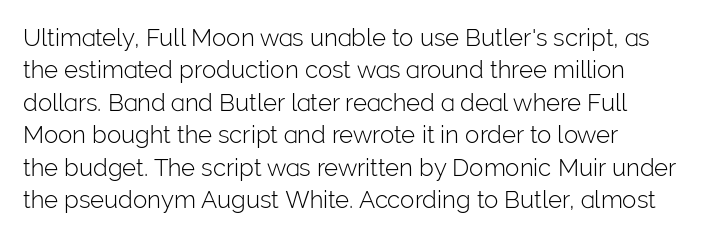
{"italic": "no", "bold": "no", "underline": "no", "align": "left", "line_spacing": "normal", "line_spacing_ratio": 1.35, "letter_spacing": "normal", "letter_spacing_em": 0.0, "glyph_px": 24}
